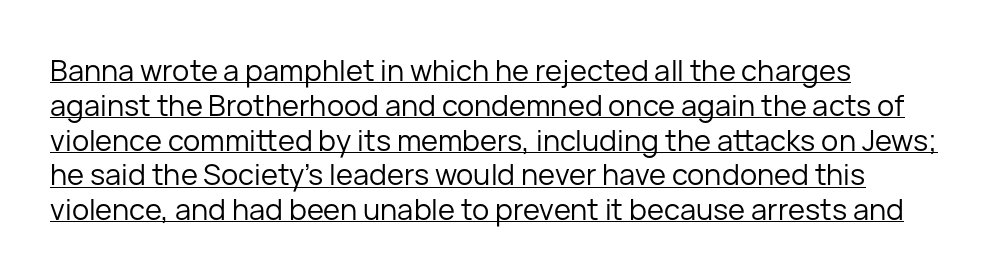
The image shows 29 px regular-weight sans-serif type, upright; set left-aligned, line spacing 1.2x, normal letter spacing, underlined; low stroke contrast and a medium x-height.
